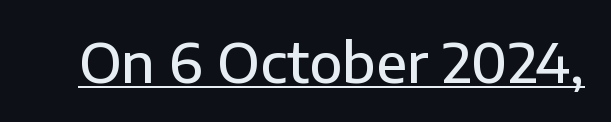
{"serif": "no", "italic": "no", "bold": "semi", "weight": "semibold", "width": "normal", "stroke_contrast": "low", "x_height": "medium", "monospaced": "no", "underline": "yes", "letter_spacing": "normal", "letter_spacing_em": 0.0, "glyph_px": 54}
